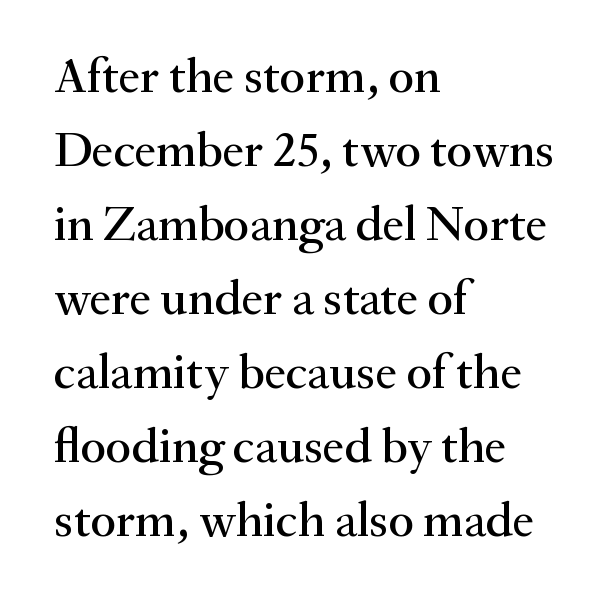
A typesetter would label this face a serif. Nobody drew a line under any word here. No italicization has been applied; the sample stays upright. Inter-character spacing is left at the font's built-in metrics. One glance says typical: line gaps are just what's usual. The text block is weighted toward the left margin, trailing off unevenly rightward.
